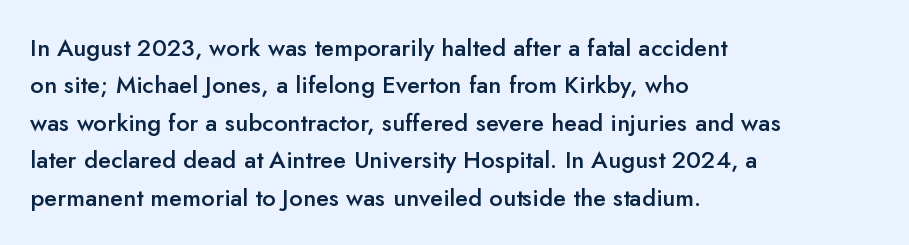
Q: Is the text bold? A: Semi-bold.
Q: Is the text italic (slanted)? A: No, it is upright.
Q: Is the text underlined? A: No.
Q: How is the paragraph aligned? A: Left-aligned.
Q: Is the spacing between letters normal or unusually wide? A: Normal.
Q: Is the spacing between lines tight, normal or loose? A: Normal.
